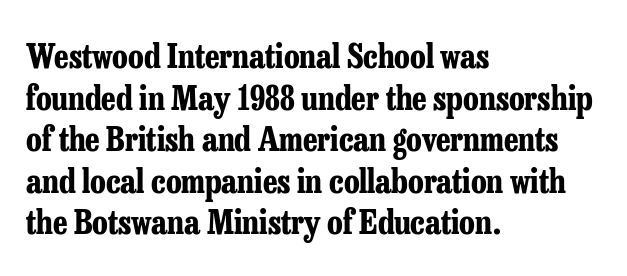
The image shows 33 px bold, condensed serif type, upright; set left-aligned, normal line spacing (1.26x), normal letter spacing, not underlined; low stroke contrast and a medium x-height.
